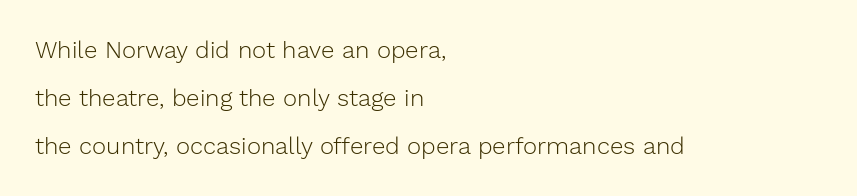
You could fit nearly another row in the gap between these rows. Honestly, the letter spacing is just normal — you wouldn't notice it. Weight: not bold — regular or lighter. Has an underline been added? It has not. This sample is left-justified, so line endings fall wherever the words run out.
